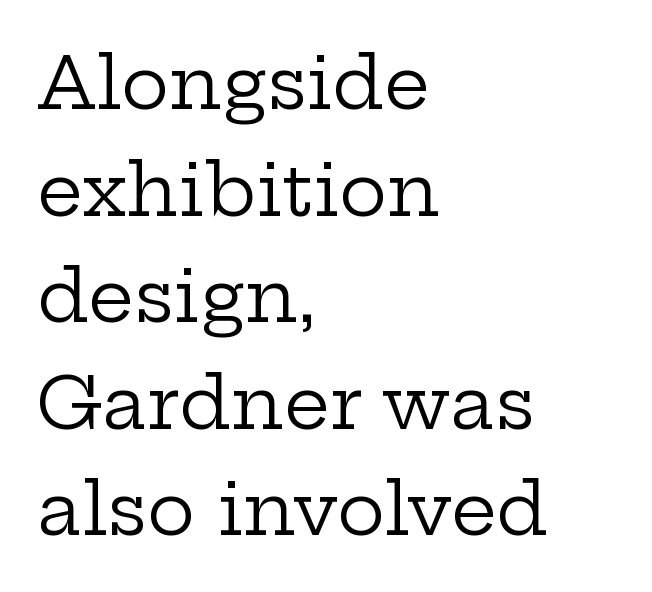
Q: Is the text bold? A: No.
Q: Is the text italic (slanted)? A: No, it is upright.
Q: Is the typeface a serif or a sans-serif typeface? A: Serif.
Q: Is the text underlined? A: No.
Q: How is the paragraph aligned? A: Left-aligned.
Q: Is the spacing between letters normal or unusually wide? A: Normal.
Q: Is the spacing between lines tight, normal or loose? A: Normal.
Q: Width (condensed, normal, or wide)? A: Wide.
Q: Stroke contrast? A: Low.
Q: x-height? A: Medium.
Q: Monospaced? A: No.
